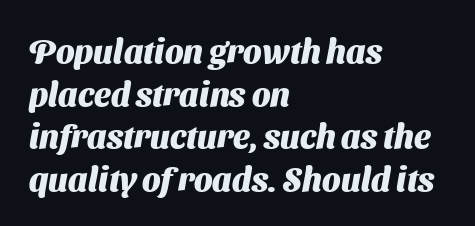
{"serif": "no", "bold": "yes", "weight": "heavy", "width": "normal", "stroke_contrast": "medium", "x_height": "medium", "monospaced": "no", "underline": "no", "align": "left", "line_spacing": "normal", "line_spacing_ratio": 1.29, "letter_spacing": "normal", "letter_spacing_em": 0.0, "glyph_px": 33}
